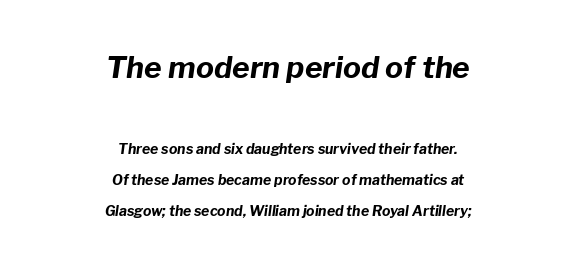
The image shows 30 px bold type, italic (leaning right); set centered, loose line spacing (2.23x), normal letter spacing, not underlined; the first (top) block is 2.14x larger; low stroke contrast and a medium x-height.
